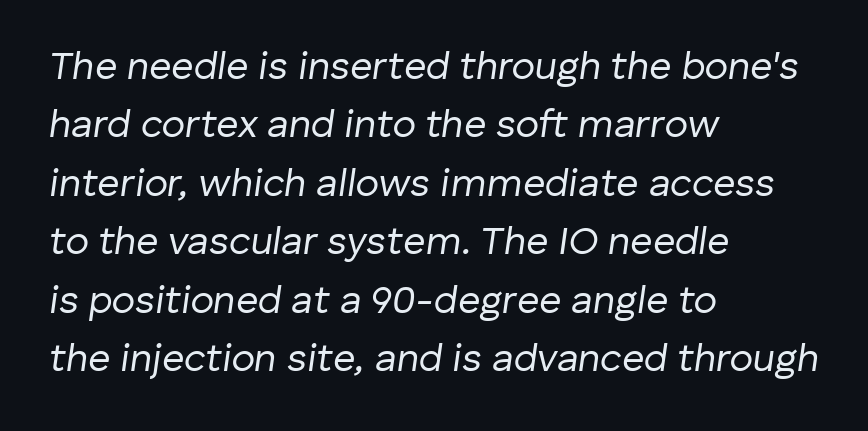
{"italic": "yes", "lean": "right", "slant_degrees": 8, "bold": "no", "weight": "regular", "width": "normal", "stroke_contrast": "low", "x_height": "medium", "monospaced": "no", "underline": "no", "align": "left", "line_spacing": "normal", "line_spacing_ratio": 1.5, "letter_spacing": "normal", "letter_spacing_em": 0.0, "glyph_px": 39}
